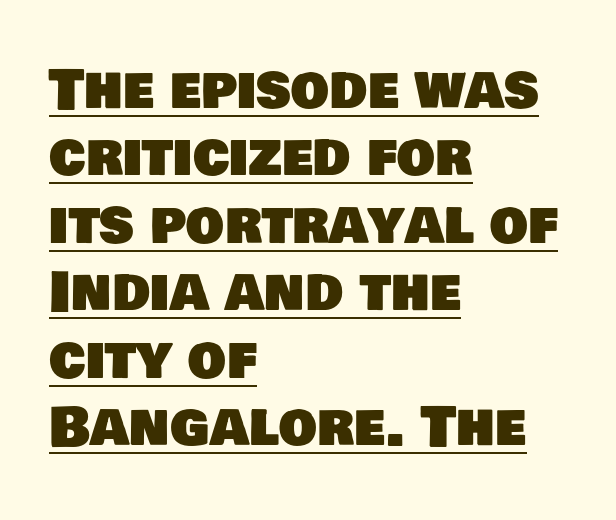
{"serif": "no", "width": "normal", "stroke_contrast": "low", "x_height": "large", "monospaced": "no", "underline": "yes", "align": "left", "line_spacing": "normal", "line_spacing_ratio": 1.25, "letter_spacing": "normal", "letter_spacing_em": 0.0, "glyph_px": 54}
